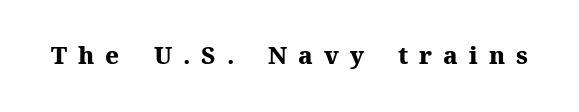
Q: Is the text bold? A: Yes.
Q: Is the text italic (slanted)? A: No, it is upright.
Q: Is the text underlined? A: No.
Q: Is the spacing between letters normal or unusually wide? A: Unusually wide.
